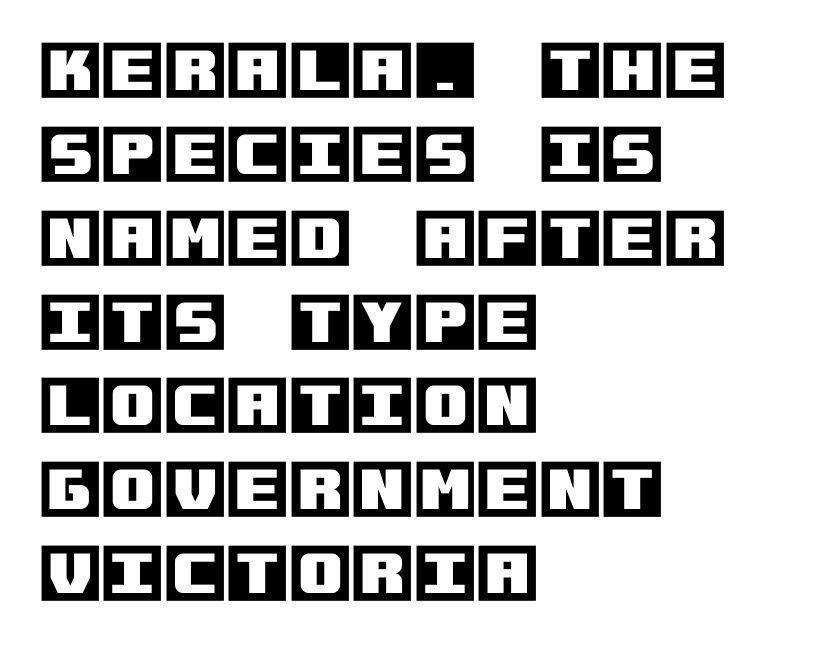
The lines are quadded left. Nobody touched the tracking dial on this one. Notice how the stems are strictly vertical — no italics here. The space directly below the letters is spotless. Honestly, the row spacing looks completely unremarkable.
